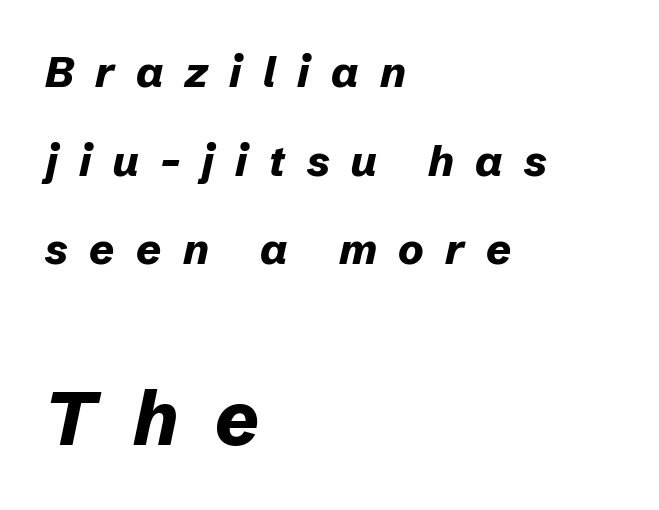
{"italic": "yes", "lean": "right", "slant_degrees": 12, "bold": "yes", "weight": "bold", "width": "normal", "stroke_contrast": "low", "x_height": "medium", "monospaced": "no", "underline": "no", "align": "left", "line_spacing": "loose", "line_spacing_ratio": 2.06, "letter_spacing": "wide", "letter_spacing_em": 0.5, "larger_block": "second", "size_ratio": 1.74, "glyph_px": 75}
